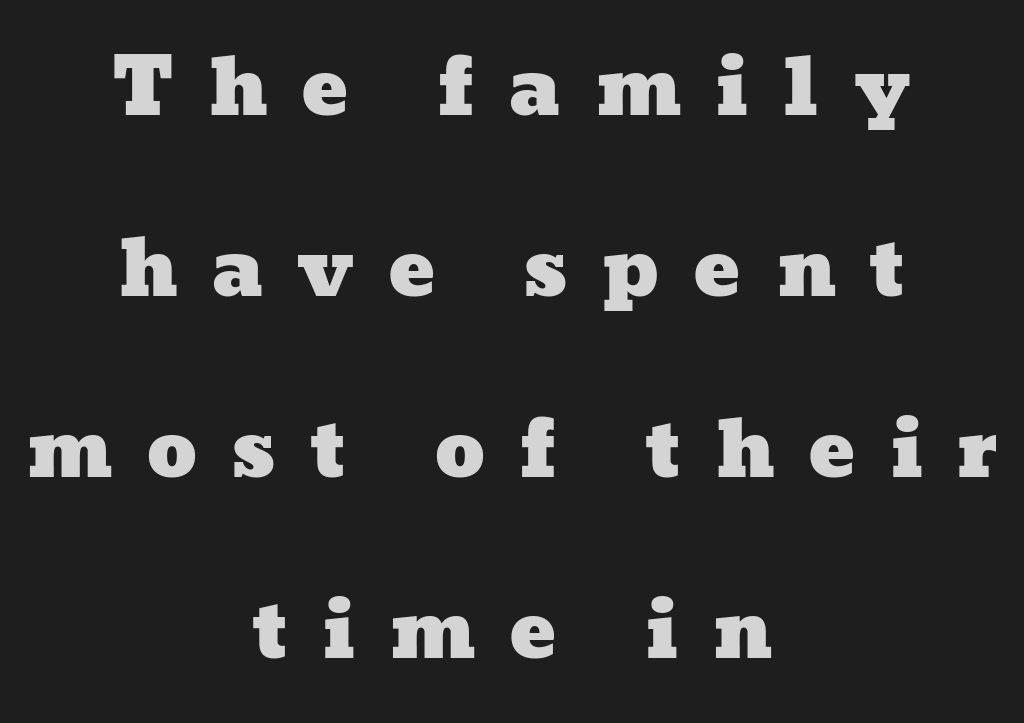
{"width": "wide", "stroke_contrast": "low", "x_height": "medium", "monospaced": "no", "underline": "no", "align": "center", "line_spacing": "loose", "line_spacing_ratio": 2.32, "letter_spacing": "wide", "letter_spacing_em": 0.43, "glyph_px": 78}
